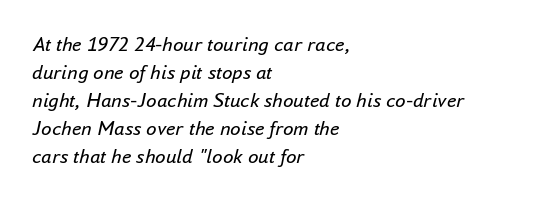
The image shows 21 px text type, italic (leaning right); set left-aligned, normal line spacing (1.33x), normal letter spacing, not underlined.
